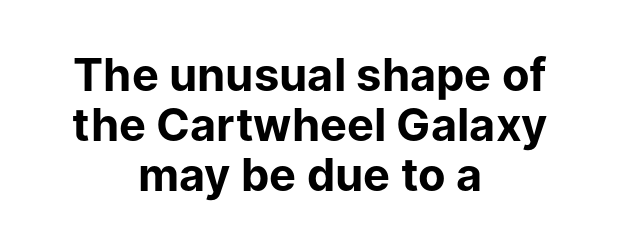
The image shows 45 px bold sans-serif type, upright; set centered, tight line spacing (1.11x), normal letter spacing, not underlined; low stroke contrast and a medium x-height.
